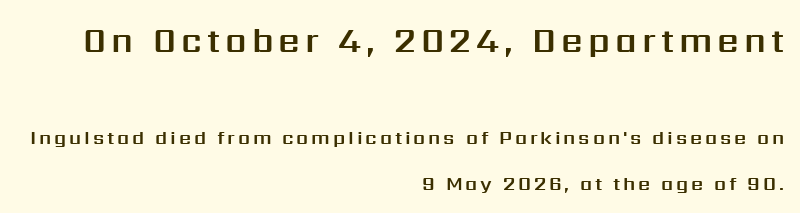
Leading: increased. Large over small — that's the arrangement of the two blocks here. Typeset ragged left — the right edge is the straight one. Rendered with straight, roman letterforms.
